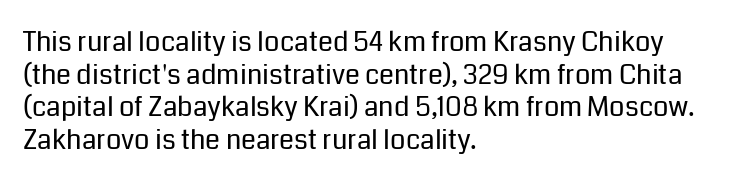
Q: Is the text bold? A: No.
Q: Is the text italic (slanted)? A: No, it is upright.
Q: Is the text underlined? A: No.
Q: How is the paragraph aligned? A: Left-aligned.
Q: Is the spacing between letters normal or unusually wide? A: Normal.
